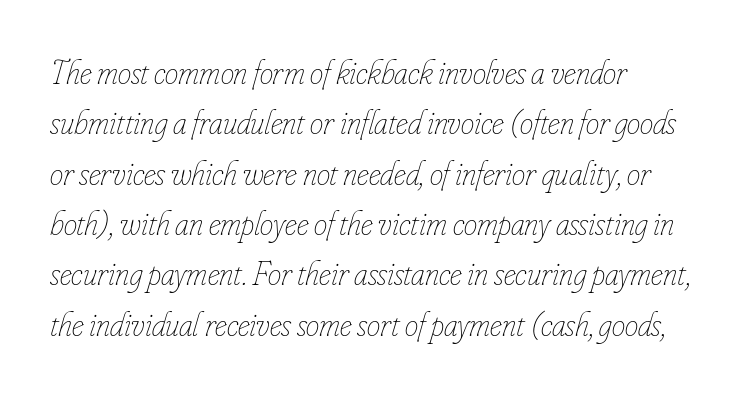
The image shows 34 px thin, condensed type, italic (leaning right); set left-aligned, normal line spacing (1.48x), normal letter spacing, not underlined; low stroke contrast and a small x-height.
